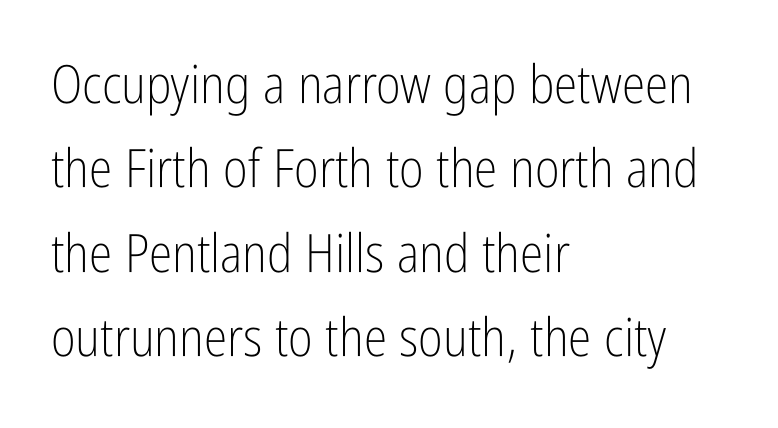
Q: Is the text bold? A: No.
Q: Is the text italic (slanted)? A: No, it is upright.
Q: Is the typeface a serif or a sans-serif typeface? A: Sans-serif.
Q: Is the text underlined? A: No.
Q: How is the paragraph aligned? A: Left-aligned.
Q: Is the spacing between letters normal or unusually wide? A: Normal.
Q: Is the spacing between lines tight, normal or loose? A: Normal.
Q: Width (condensed, normal, or wide)? A: Condensed.
Q: Stroke contrast? A: Low.
Q: x-height? A: Medium.
Q: Monospaced? A: No.
